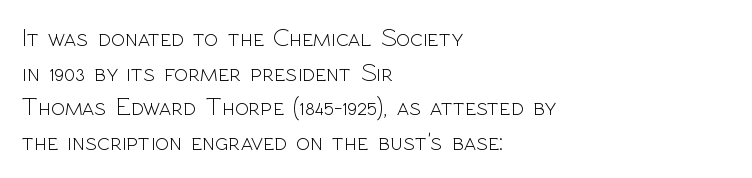
The image shows 26 px text type, upright; set left-aligned, normal line spacing (1.33x), normal letter spacing, not underlined.
